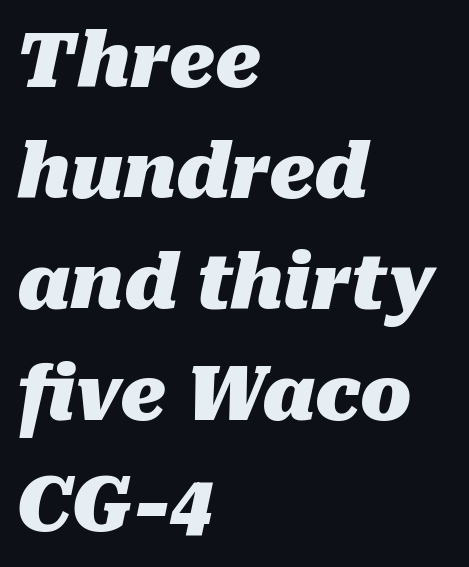
The foot of each line stays bare and open. Caption: bold face, heavy strokes. Short and long lines alike share a common starting point at left. Nothing unusual about the tracking: characters are spaced as the font intends. Tall strokes in this sample are angled rather than plumb. Spacing verdict: proportional, widths tailored to each character.
